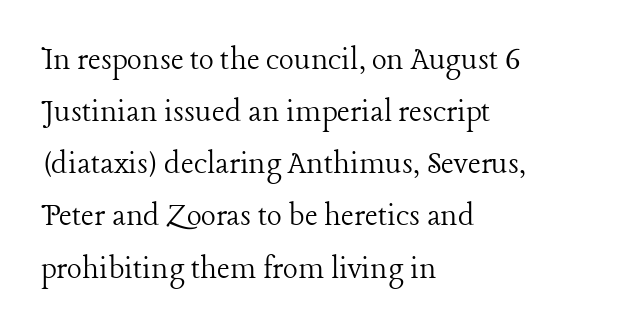
This sample uses plain, unmodified letter spacing. Character widths vary here, with narrow letters taking less room than wide ones. Old-style or modern, the face here clearly has serifs. The area under the type is left untouched. The weight tops out at a normal text grade. The letters stand upright; this is a roman face.
